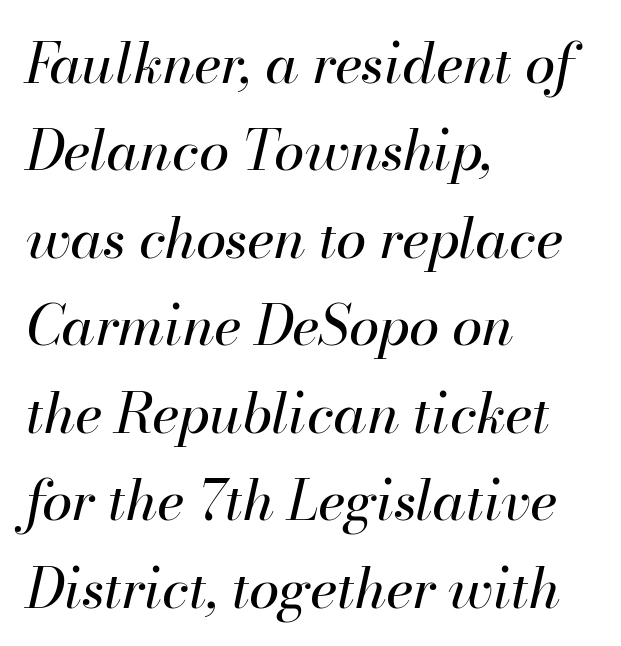
The face used here has a pronounced slope to its letters. Each stroke keeps to a modest, everyday thickness or less. Words appear dense and cohesive because spacing is normal. The glyphs are unaccompanied by any horizontal stroke below them. Each letter keeps its own natural width here, so spacing adapts to shape. Horizontally, the lines are justified to the leading edge only.
